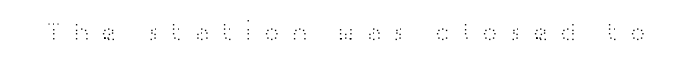
Q: Is the text bold? A: No.
Q: Is the text italic (slanted)? A: No, it is upright.
Q: Is the text underlined? A: No.
Q: Is the spacing between letters normal or unusually wide? A: Unusually wide.
